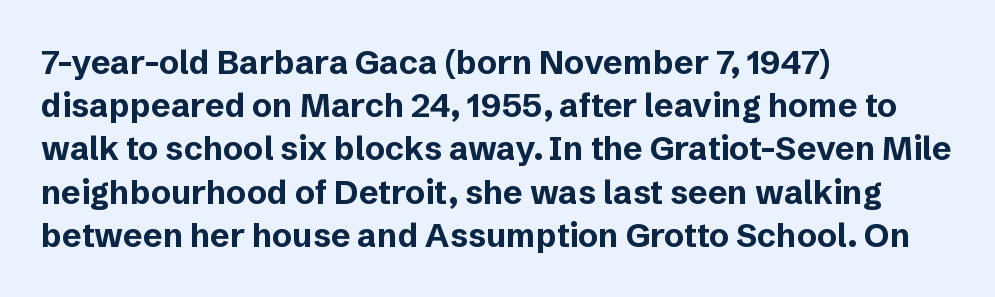
Observe the absence of serifs on each vertical stroke in this sample. Default kerning and tracking; the words read as compact shapes. Each letter keeps its own natural width here, so spacing adapts to shape. Heavy, bold letterforms.
